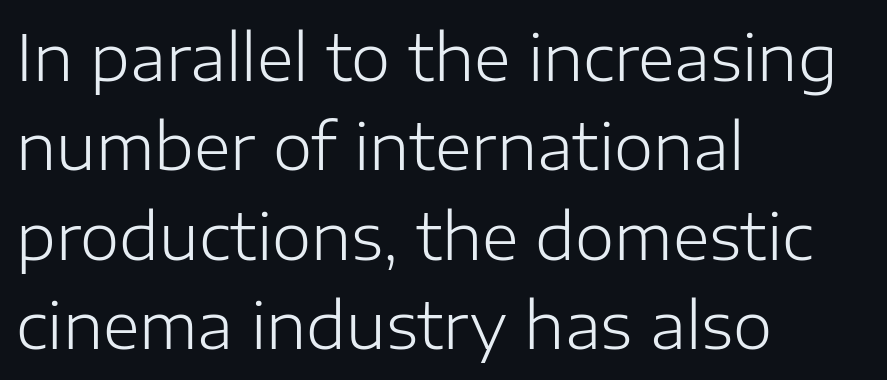
Is this a fixed-width face? No — the glyphs have proportional, varying widths. Nothing heavy about these letters — not bold at all. The font family rendered here belongs to the sans-serif group. The gap between lines stays unmarked.
